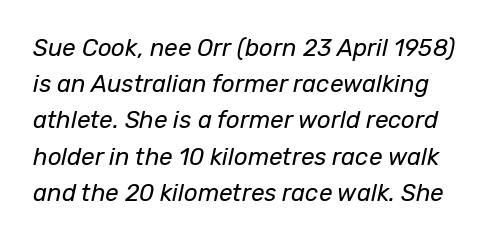
The image shows 24 px text type, italic (leaning right); set normal line spacing (1.51x), normal letter spacing, not underlined.
